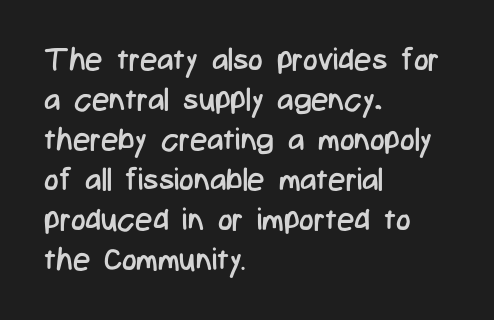
The line-height multiplier appears to be the usual default. Typeset ragged right — the left edge is the straight one. A bare baseline throughout the passage. A typesetter would call this zero additional tracking. The letters advance in unequal steps, a hallmark of proportional type.
